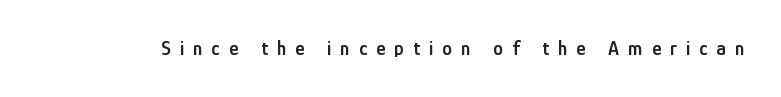
Q: Is the text bold? A: Semi-bold.
Q: Is the text italic (slanted)? A: No, it is upright.
Q: Is the text underlined? A: No.
Q: Is the spacing between letters normal or unusually wide? A: Unusually wide.
